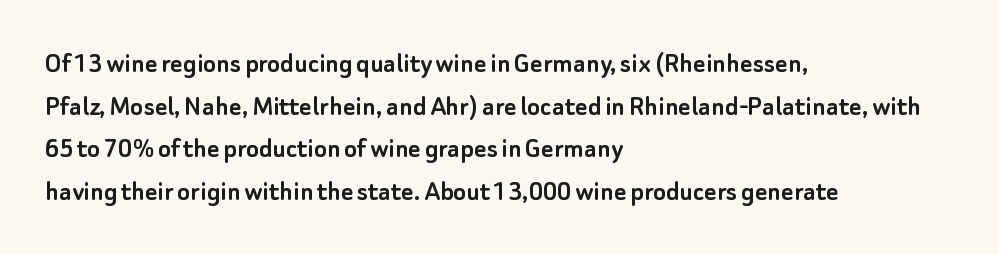
The image shows 30 px sans-serif type, upright; set left-aligned, normal line spacing (1.42x), normal letter spacing, not underlined; low stroke contrast and a small x-height.
